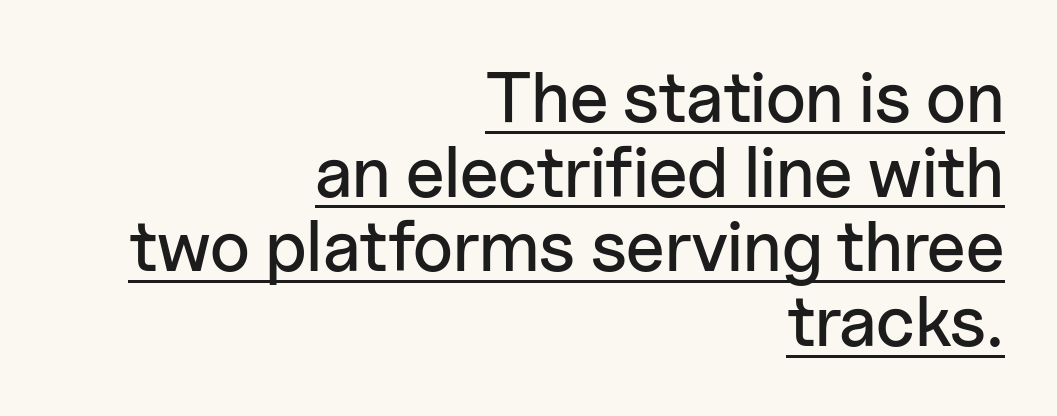
{"serif": "no", "italic": "no", "width": "normal", "stroke_contrast": "low", "x_height": "medium", "monospaced": "no", "underline": "yes", "align": "right", "line_spacing": "tight", "line_spacing_ratio": 1.05, "letter_spacing": "normal", "letter_spacing_em": 0.0, "glyph_px": 71}
